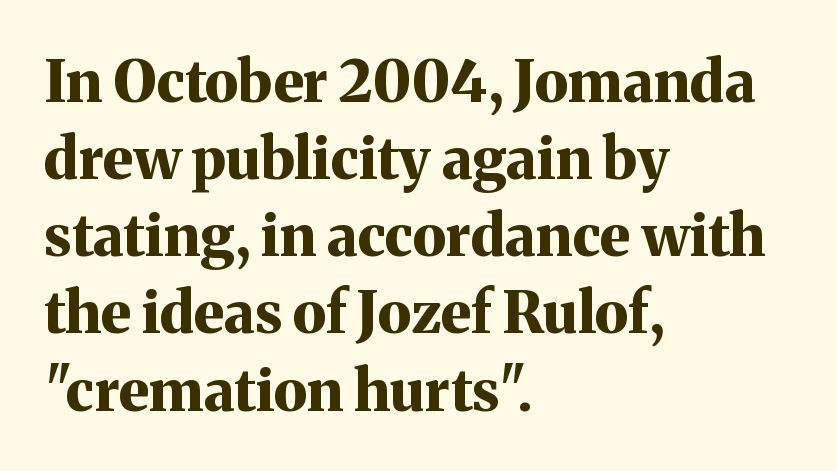
The image shows 58 px bold serif type, upright; set left-aligned, normal line spacing (1.33x), normal letter spacing, not underlined; medium stroke contrast and a medium x-height.
